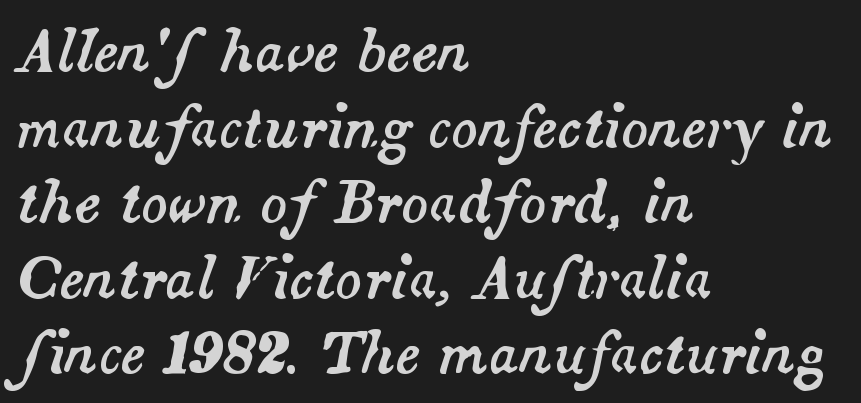
{"italic": "yes", "lean": "right", "slant_degrees": 14, "width": "normal", "stroke_contrast": "medium", "x_height": "small", "monospaced": "no", "underline": "no", "align": "left", "line_spacing": "normal", "line_spacing_ratio": 1.35, "letter_spacing": "normal", "letter_spacing_em": 0.0, "glyph_px": 56}
